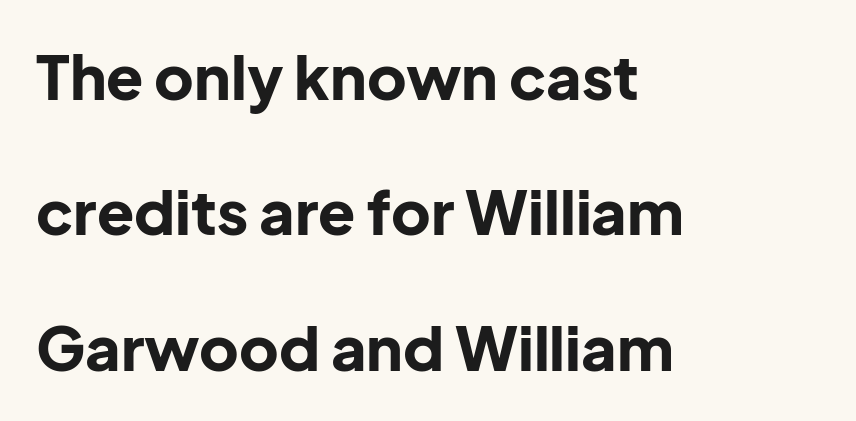
{"serif": "no", "italic": "no", "bold": "yes", "weight": "bold", "width": "normal", "stroke_contrast": "low", "x_height": "medium", "monospaced": "no", "underline": "no", "align": "left", "line_spacing": "loose", "line_spacing_ratio": 2.22, "letter_spacing": "normal", "letter_spacing_em": 0.0, "glyph_px": 61}
